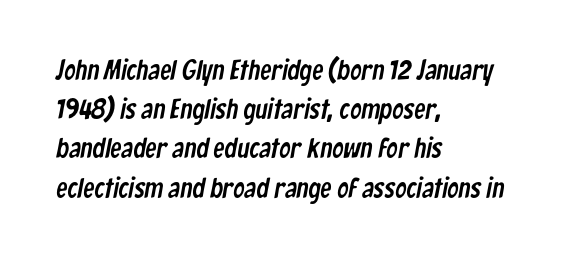
{"serif": "no", "width": "condensed", "stroke_contrast": "low", "x_height": "medium", "monospaced": "no", "underline": "no", "align": "left", "line_spacing": "normal", "line_spacing_ratio": 1.4, "letter_spacing": "normal", "letter_spacing_em": 0.0, "glyph_px": 28}
